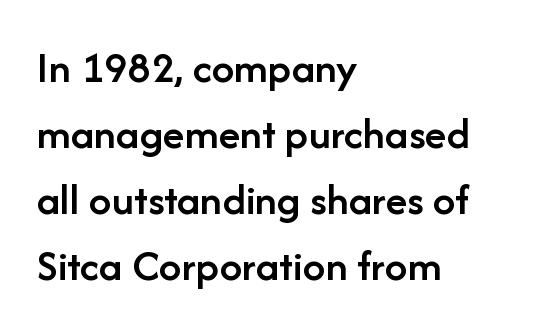
Every letter is mildly thick-stroked: semibold rather than bold. Horizontal alignment here is leftward, the default for most running prose. The letterforms sit shoulder to shoulder at normal distance. You could not count columns in this text — the font is proportionally spaced.
